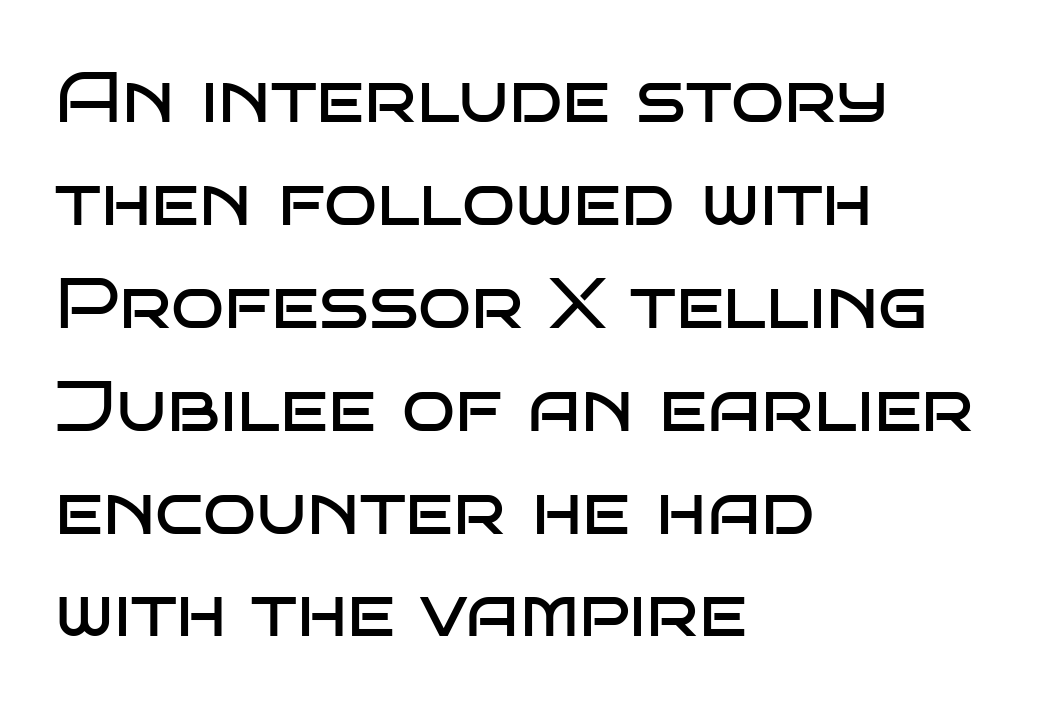
{"serif": "no", "italic": "no", "bold": "no", "weight": "regular", "width": "wide", "stroke_contrast": "low", "x_height": "large", "monospaced": "no", "underline": "no", "align": "left", "line_spacing": "normal", "line_spacing_ratio": 1.47, "letter_spacing": "normal", "letter_spacing_em": 0.0, "glyph_px": 70}
